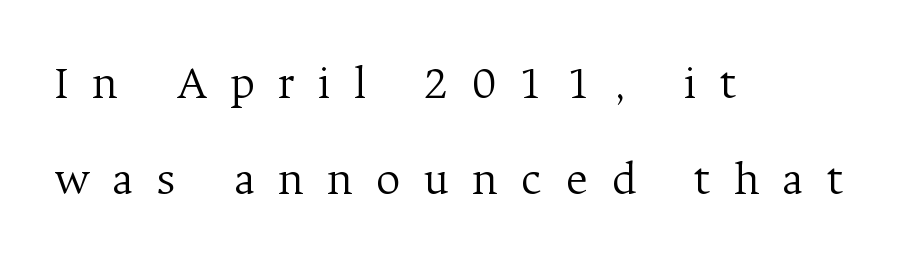
{"serif": "yes", "italic": "no", "bold": "no", "weight": "light", "width": "normal", "stroke_contrast": "medium", "x_height": "medium", "monospaced": "no", "underline": "no", "align": "left", "line_spacing": "loose", "line_spacing_ratio": 1.99, "letter_spacing": "wide", "letter_spacing_em": 0.48, "glyph_px": 48}
